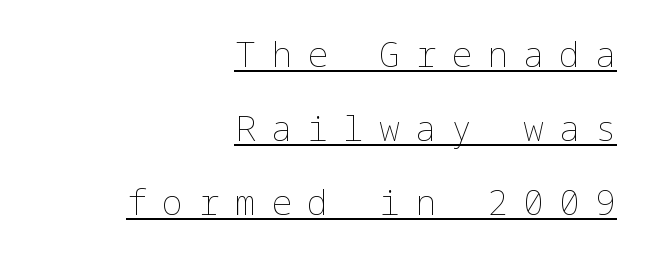
The image shows 35 px thin type, upright; set right-aligned, loose line spacing (2.11x), unusually wide letter spacing (+0.43 em), underlined; low stroke contrast and a medium x-height.
